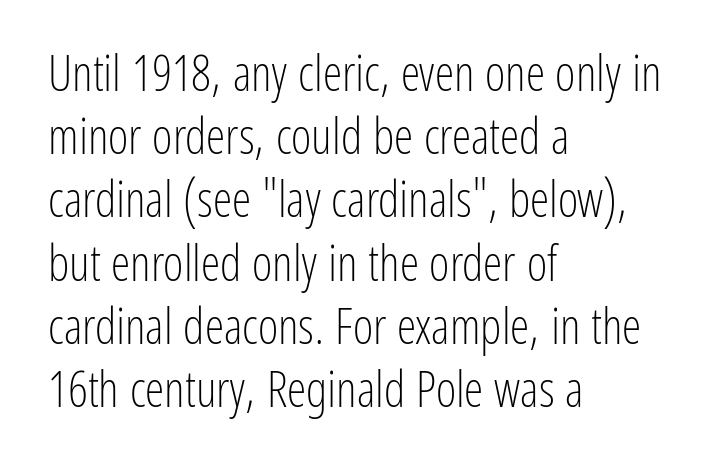
The image shows 49 px light, condensed sans-serif type, upright; set left-aligned, normal line spacing (1.29x), normal letter spacing, not underlined; low stroke contrast and a medium x-height.
